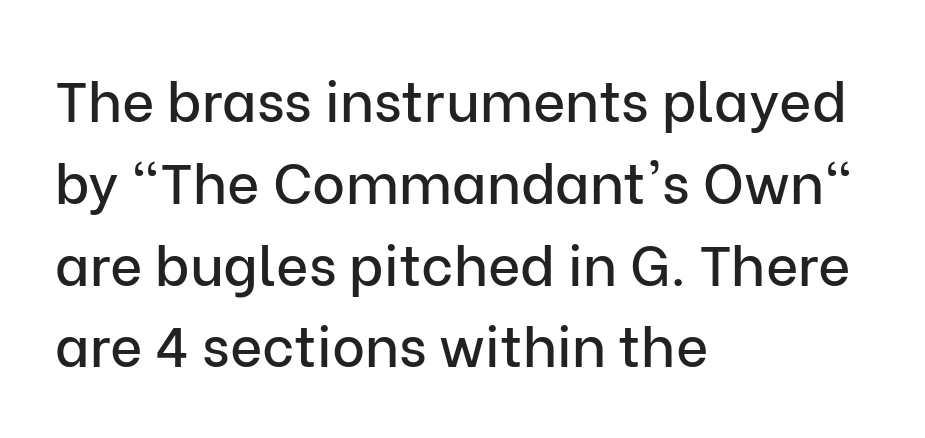
The image shows 56 px sans-serif type, upright; set left-aligned, normal line spacing (1.46x), normal letter spacing, not underlined; low stroke contrast and a medium x-height.
